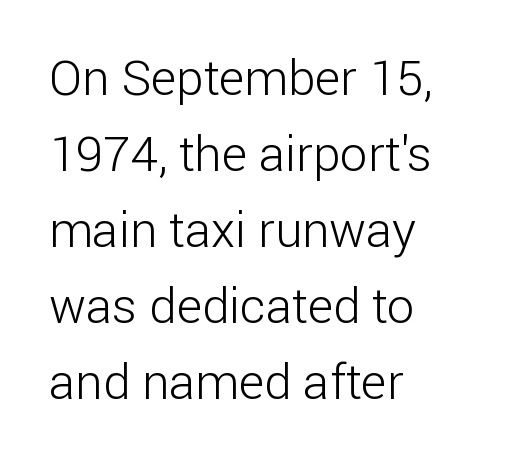
The image shows 49 px light sans-serif type, upright; set left-aligned, normal line spacing (1.55x), normal letter spacing, not underlined; low stroke contrast and a medium x-height.
